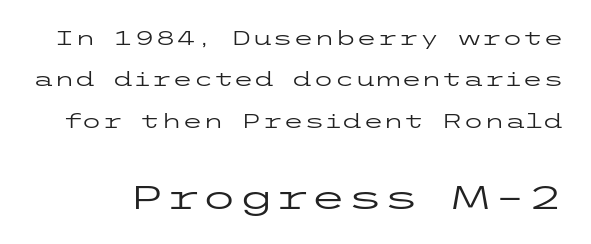
The image shows 33 px regular-weight, wide sans-serif type, upright; set loose line spacing (2.18x), normal letter spacing, not underlined; the second (bottom) block is 1.74x larger; low stroke contrast and a medium x-height.
